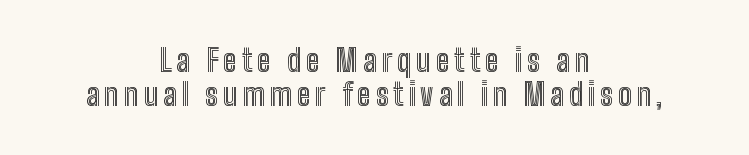
The image shows 31 px condensed type, upright; set centered, tight line spacing (1.11x), not underlined; a medium x-height.
